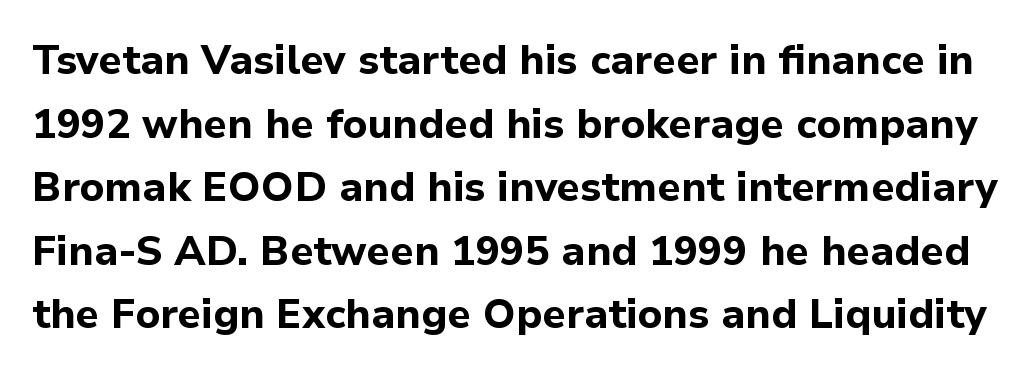
{"serif": "no", "italic": "no", "bold": "yes", "weight": "bold", "width": "normal", "stroke_contrast": "low", "x_height": "medium", "monospaced": "no", "underline": "no", "line_spacing": "normal", "line_spacing_ratio": 1.55, "letter_spacing": "normal", "letter_spacing_em": 0.0, "glyph_px": 41}
